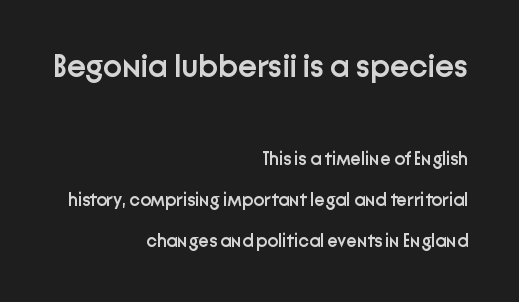
Q: Is the text bold? A: Semi-bold.
Q: Is the text italic (slanted)? A: No, it is upright.
Q: Is the typeface a serif or a sans-serif typeface? A: Sans-serif.
Q: Is the text underlined? A: No.
Q: How is the paragraph aligned? A: Right-aligned.
Q: Is the spacing between letters normal or unusually wide? A: Normal.
Q: Is the spacing between lines tight, normal or loose? A: Loose.
Q: Which block of text is set in a larger size, the first (top) or the second (bottom)? A: The first (top) one.
Q: Width (condensed, normal, or wide)? A: Normal.
Q: Stroke contrast? A: Low.
Q: x-height? A: Medium.
Q: Monospaced? A: No.
